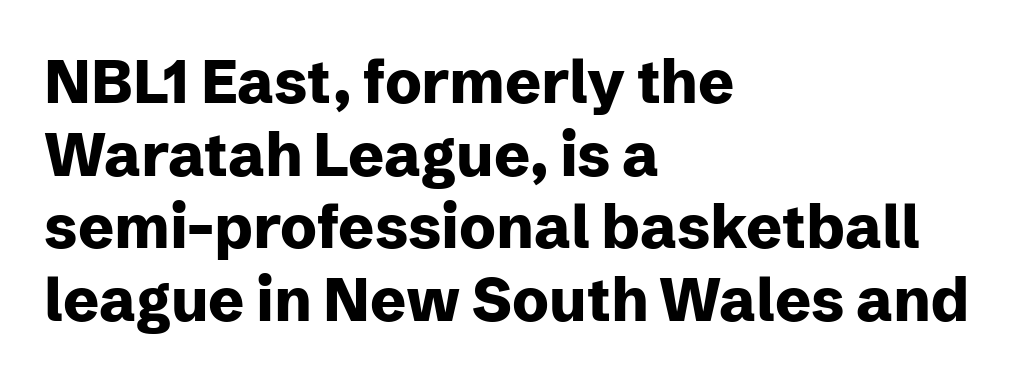
{"serif": "no", "italic": "no", "bold": "yes", "weight": "heavy", "width": "normal", "stroke_contrast": "low", "x_height": "medium", "monospaced": "no", "underline": "no", "align": "left", "line_spacing_ratio": 1.21, "letter_spacing": "normal", "letter_spacing_em": 0.0, "glyph_px": 60}
